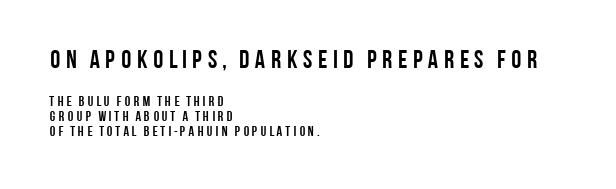
Q: Is the text bold? A: Yes.
Q: Is the text italic (slanted)? A: No, it is upright.
Q: Is the text underlined? A: No.
Q: How is the paragraph aligned? A: Left-aligned.
Q: Is the spacing between lines tight, normal or loose? A: Tight.
Q: Which block of text is set in a larger size, the first (top) or the second (bottom)? A: The first (top) one.
